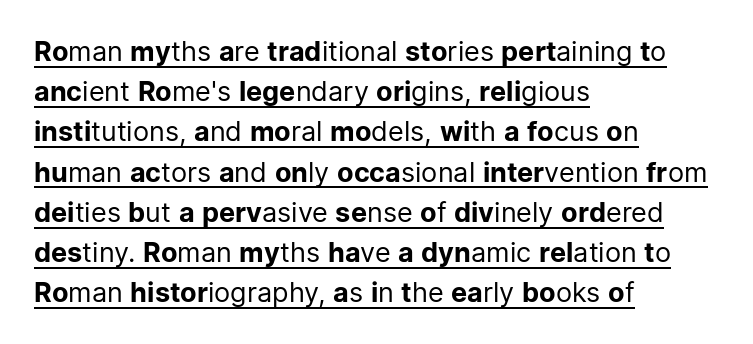
{"italic": "no", "bold": "no", "underline": "yes", "align": "left", "line_spacing": "normal", "line_spacing_ratio": 1.49, "letter_spacing": "normal", "letter_spacing_em": 0.0, "glyph_px": 27}
